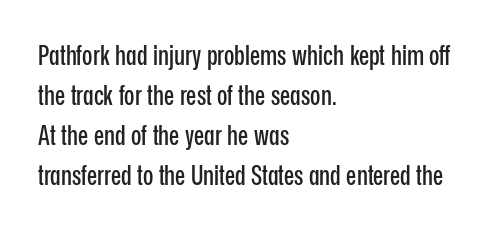
Regular leading. The zone under the glyphs is completely vacant. Italic? Not at all — the glyphs are vertical. A typesetter would call this zero additional tracking. Leftover space on each line is placed entirely after the last word.
